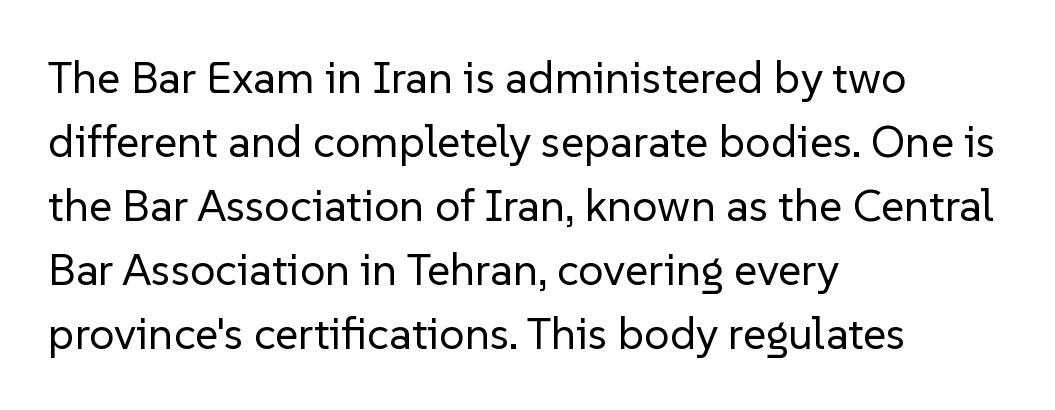
{"serif": "no", "italic": "no", "bold": "no", "weight": "regular", "width": "normal", "stroke_contrast": "low", "x_height": "medium", "monospaced": "no", "underline": "no", "align": "left", "line_spacing": "normal", "line_spacing_ratio": 1.42, "letter_spacing": "normal", "letter_spacing_em": 0.0, "glyph_px": 45}
